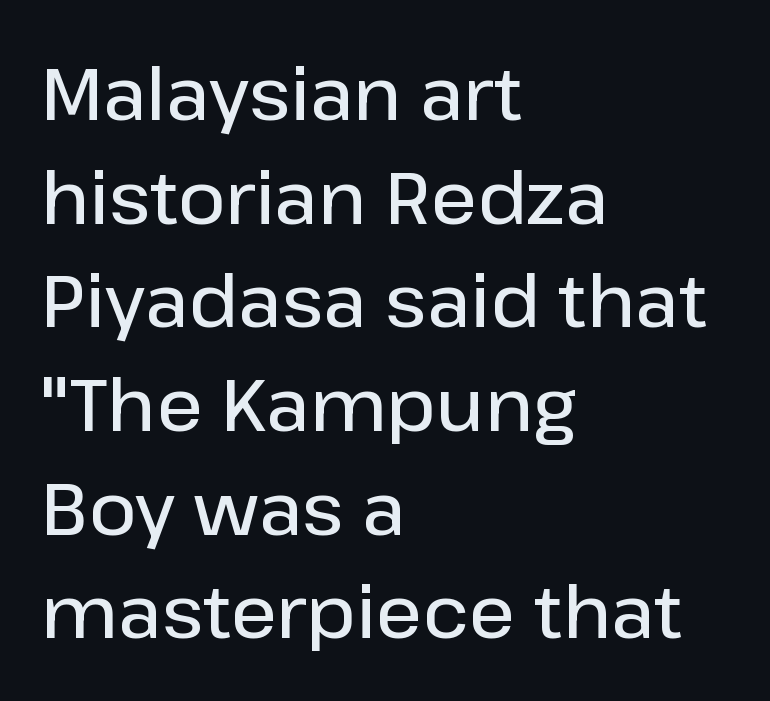
Q: Is the text bold? A: Semi-bold.
Q: Is the text italic (slanted)? A: No, it is upright.
Q: Is the typeface a serif or a sans-serif typeface? A: Sans-serif.
Q: Is the text underlined? A: No.
Q: How is the paragraph aligned? A: Left-aligned.
Q: Is the spacing between letters normal or unusually wide? A: Normal.
Q: Is the spacing between lines tight, normal or loose? A: Normal.
Q: Width (condensed, normal, or wide)? A: Normal.
Q: Stroke contrast? A: Low.
Q: x-height? A: Medium.
Q: Monospaced? A: No.
